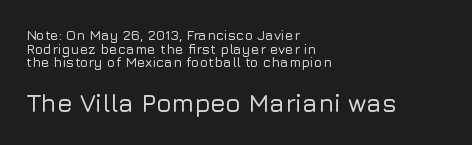
This is the regular roman posture of the typeface. Look at the glyph heights: the lower group is clearly the bigger setting. Check the space under the baseline: it is left empty. Letter spacing: default.
